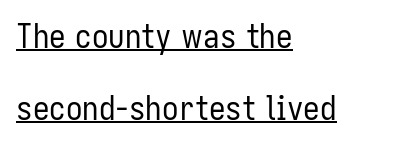
{"serif": "no", "italic": "no", "bold": "no", "weight": "regular", "width": "condensed", "stroke_contrast": "low", "x_height": "medium", "monospaced": "no", "underline": "yes", "align": "left", "line_spacing": "loose", "line_spacing_ratio": 2.18, "letter_spacing": "normal", "letter_spacing_em": 0.0, "glyph_px": 33}
